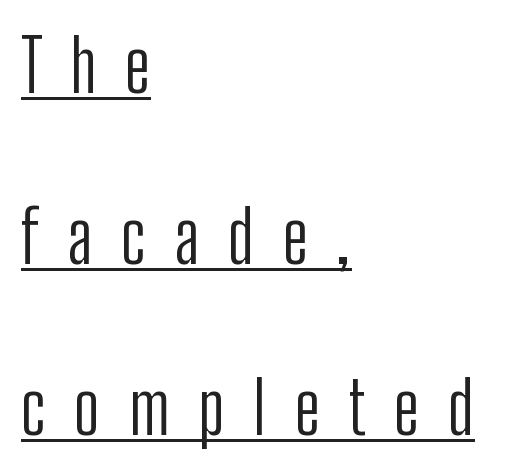
The strokes are not fattened; the text isn't bold. Horizontal bands of white between lines are thick stripes. Varying glyph widths throughout — classic text-font behaviour. The rendering shows plain stroke endings on the letterforms — a sans-serif design. Inter-character spacing is expanded well beyond the font's built-in metrics.
